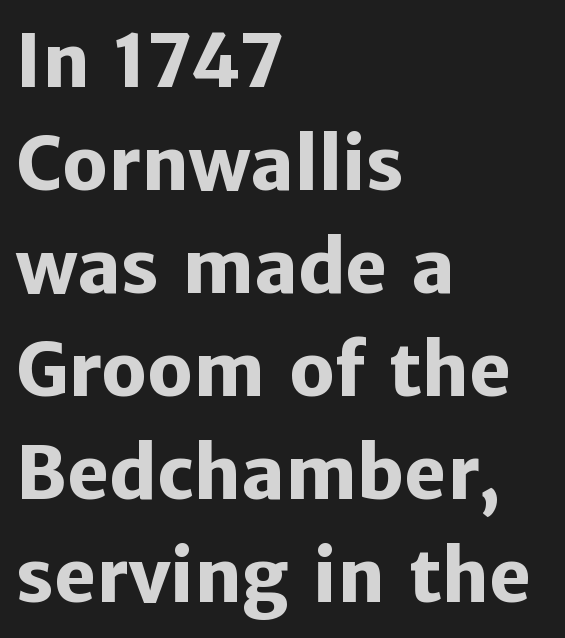
The lines sit at an ordinary, default distance from one another. Nobody touched the tracking dial on this one. Spacing verdict: proportional, widths tailored to each character. Regarding serifs, this sample does without them.
